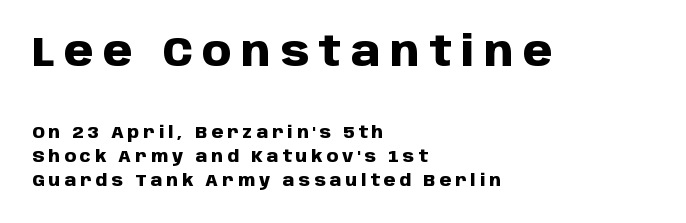
Lines of text with bare space underneath. The letters in the upper block stand taller than those in the block below. Every stem runs plumb, perpendicular to the baseline. This sample uses expanded letter spacing, leaving extra air between glyphs. No feet cap the strokes, marking this as sans-serif type. These lines are set flush left with a ragged right edge.
